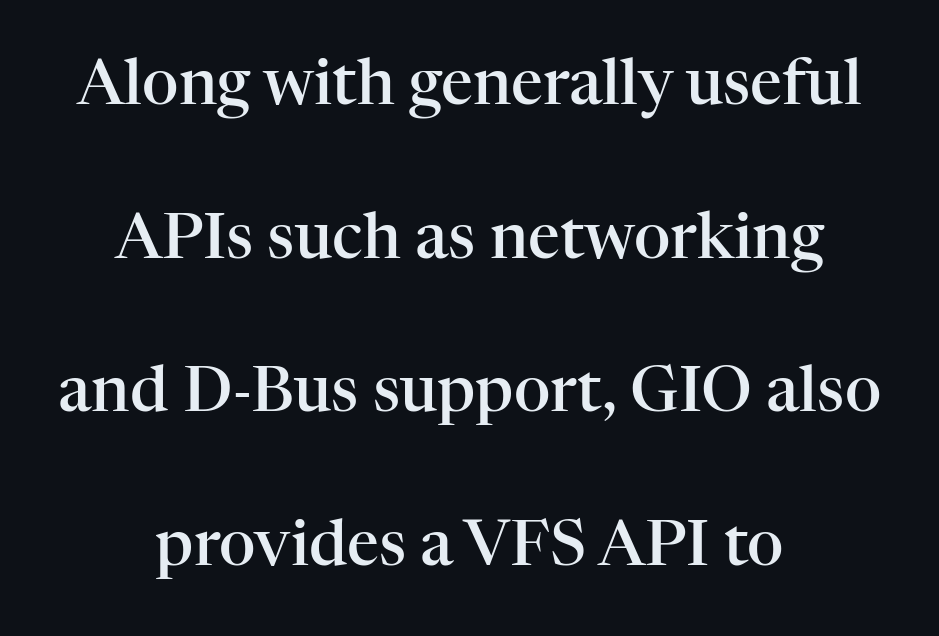
Every stem runs plumb, perpendicular to the baseline. Successive baselines arrive slowly, with a big drop between each. Underline: absent. Semibold letterforms, between regular and bold.
